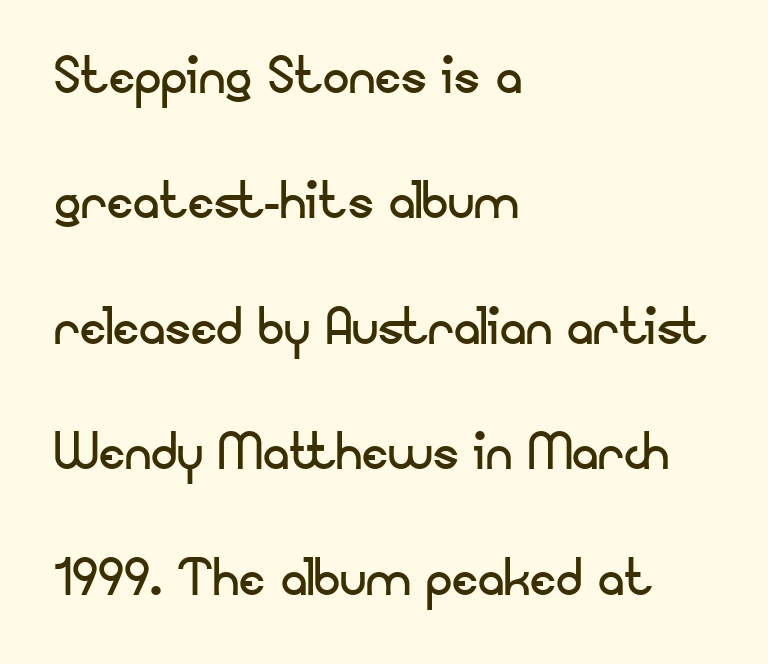
Q: Is the text bold? A: No.
Q: Is the text italic (slanted)? A: No, it is upright.
Q: Is the typeface a serif or a sans-serif typeface? A: Sans-serif.
Q: Is the text underlined? A: No.
Q: How is the paragraph aligned? A: Left-aligned.
Q: Is the spacing between letters normal or unusually wide? A: Normal.
Q: Is the spacing between lines tight, normal or loose? A: Loose.
Q: Width (condensed, normal, or wide)? A: Normal.
Q: Stroke contrast? A: Low.
Q: x-height? A: Small.
Q: Monospaced? A: No.
